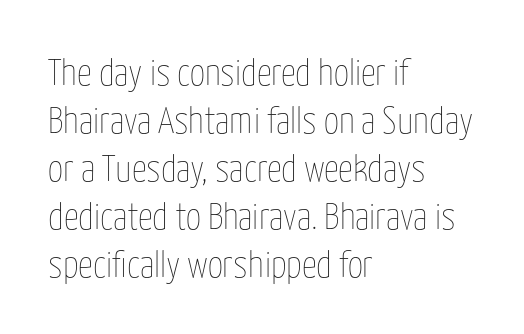
{"italic": "no", "bold": "no", "weight": "thin", "width": "condensed", "stroke_contrast": "low", "x_height": "medium", "monospaced": "no", "underline": "no", "align": "left", "line_spacing": "normal", "line_spacing_ratio": 1.3, "letter_spacing": "normal", "letter_spacing_em": 0.0, "glyph_px": 37}
